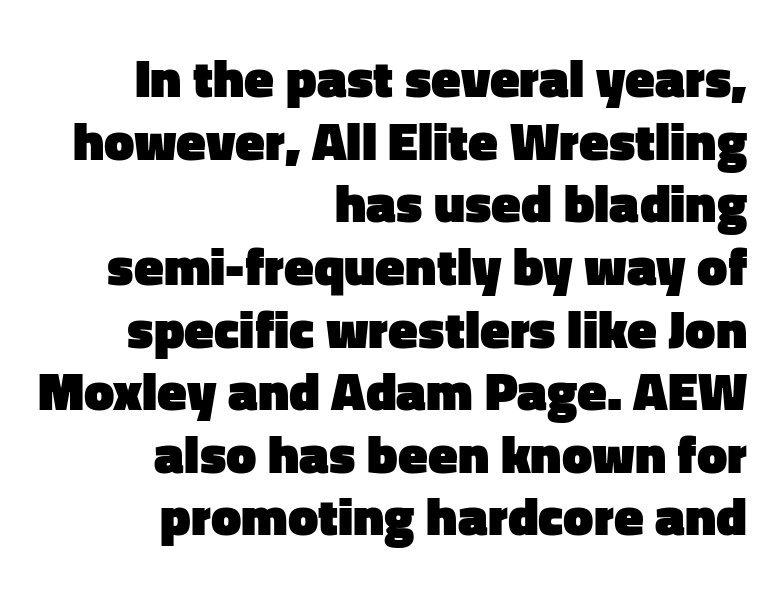
{"serif": "no", "italic": "no", "bold": "yes", "weight": "heavy", "width": "normal", "stroke_contrast": "low", "x_height": "medium", "monospaced": "no", "underline": "no", "align": "right", "line_spacing_ratio": 1.16, "letter_spacing": "normal", "letter_spacing_em": 0.0, "glyph_px": 54}
